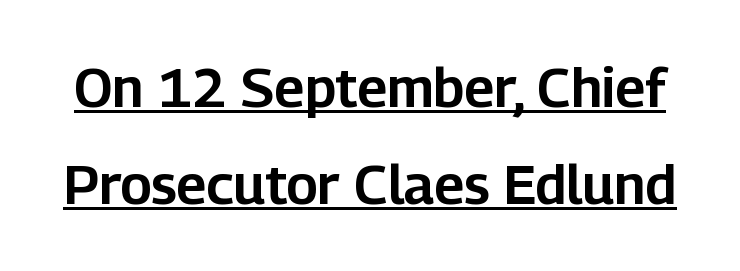
The image shows 55 px sans-serif type, upright; set line spacing 1.77x, normal letter spacing, underlined; low stroke contrast and a medium x-height.
